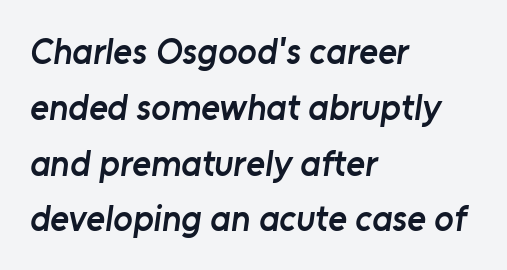
{"serif": "no", "bold": "semi", "weight": "semibold", "width": "normal", "stroke_contrast": "low", "x_height": "medium", "monospaced": "no", "underline": "no", "align": "left", "line_spacing": "normal", "line_spacing_ratio": 1.55, "letter_spacing": "normal", "letter_spacing_em": 0.0, "glyph_px": 36}
